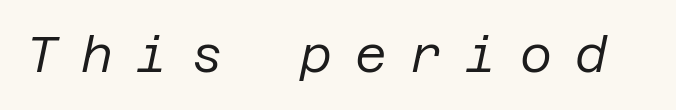
Q: Is the text bold? A: No.
Q: Is the text italic (slanted)? A: Yes, it leans right by about 12 degrees.
Q: Is the text underlined? A: No.
Q: Is the spacing between letters normal or unusually wide? A: Unusually wide.
Q: Width (condensed, normal, or wide)? A: Normal.
Q: Stroke contrast? A: Low.
Q: x-height? A: Large.
